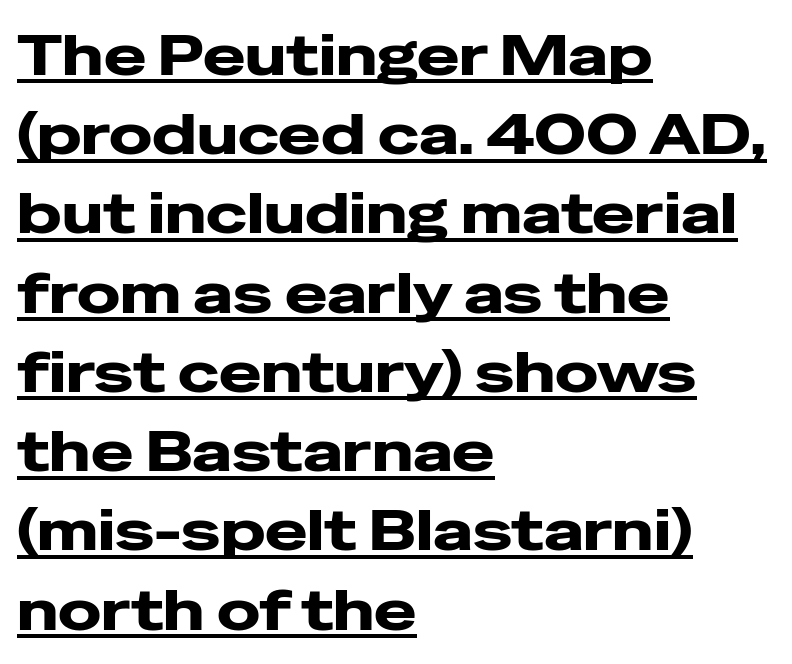
{"serif": "no", "italic": "no", "width": "wide", "stroke_contrast": "low", "x_height": "medium", "monospaced": "no", "underline": "yes", "align": "left", "line_spacing": "normal", "line_spacing_ratio": 1.39, "letter_spacing": "normal", "letter_spacing_em": 0.0, "glyph_px": 57}
